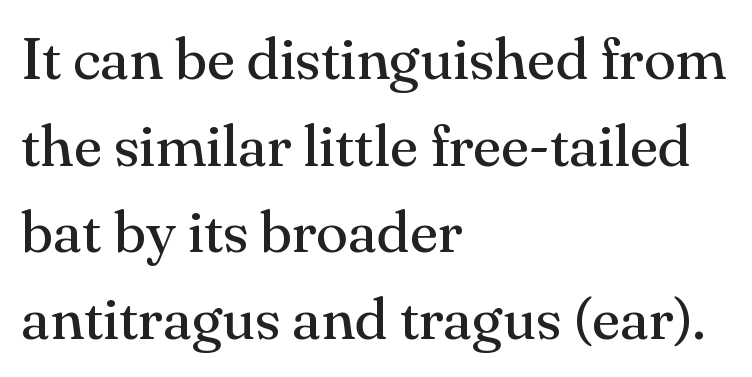
Q: Is the text bold? A: No.
Q: Is the text italic (slanted)? A: No, it is upright.
Q: Is the typeface a serif or a sans-serif typeface? A: Serif.
Q: Is the text underlined? A: No.
Q: How is the paragraph aligned? A: Left-aligned.
Q: Is the spacing between letters normal or unusually wide? A: Normal.
Q: Is the spacing between lines tight, normal or loose? A: Normal.
Q: Width (condensed, normal, or wide)? A: Normal.
Q: Stroke contrast? A: Medium.
Q: x-height? A: Small.
Q: Monospaced? A: No.
